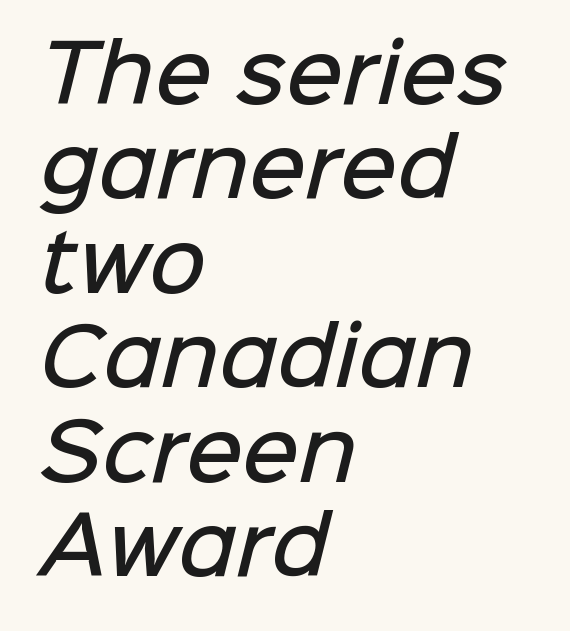
{"serif": "no", "bold": "semi", "weight": "semibold", "width": "normal", "stroke_contrast": "low", "x_height": "medium", "monospaced": "no", "underline": "no", "align": "left", "line_spacing_ratio": 1.21, "letter_spacing": "normal", "letter_spacing_em": 0.0, "glyph_px": 78}
